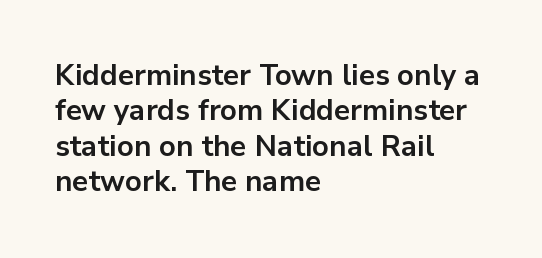
Character widths vary here, with narrow letters taking less room than wide ones. This rendering features lettering with no underline. Short note: letters normally spaced. This sample is left-justified, so line endings fall wherever the words run out.
